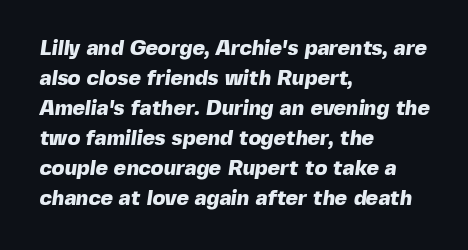
The image shows 21 px bold type; set left-aligned, normal line spacing (1.43x), normal letter spacing, not underlined.
